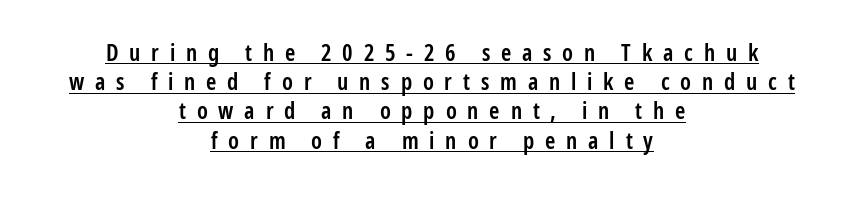
{"italic": "no", "bold": "semi", "underline": "yes", "align": "center", "line_spacing": "normal", "line_spacing_ratio": 1.27, "letter_spacing": "wide", "letter_spacing_em": 0.47, "glyph_px": 23}
